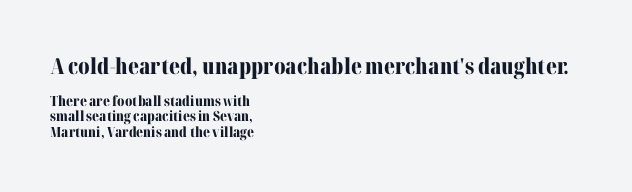
{"italic": "no", "bold": "yes", "underline": "no", "align": "left", "line_spacing": "tight", "line_spacing_ratio": 1.08, "letter_spacing": "normal", "letter_spacing_em": 0.0, "larger_block": "first", "size_ratio": 1.57, "glyph_px": 22}
